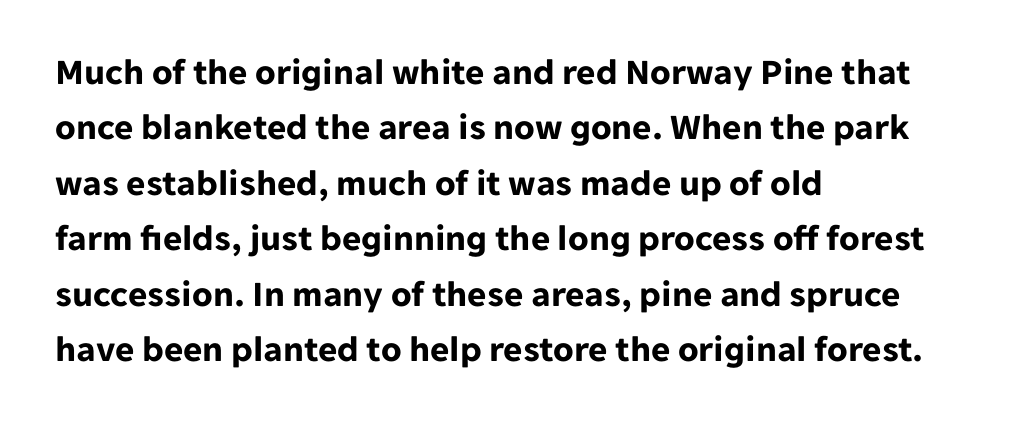
Q: Is the text bold? A: Yes.
Q: Is the text italic (slanted)? A: No, it is upright.
Q: Is the typeface a serif or a sans-serif typeface? A: Sans-serif.
Q: Is the text underlined? A: No.
Q: How is the paragraph aligned? A: Left-aligned.
Q: Is the spacing between letters normal or unusually wide? A: Normal.
Q: Is the spacing between lines tight, normal or loose? A: Normal.
Q: Width (condensed, normal, or wide)? A: Normal.
Q: Stroke contrast? A: Low.
Q: x-height? A: Medium.
Q: Monospaced? A: No.
